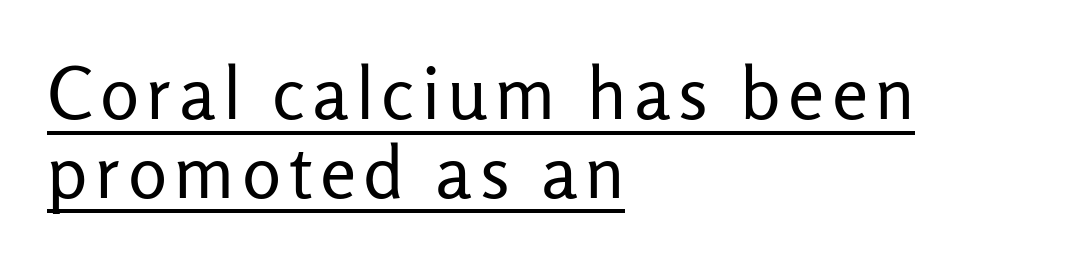
On a weight scale, this lands at 450 or below. One glance says dense: line gaps are narrower than usual. Teacher's note: observe the even left margin — that is flush-left alignment. Every word sits above its own underline. Vertical strokes here are truly vertical.
